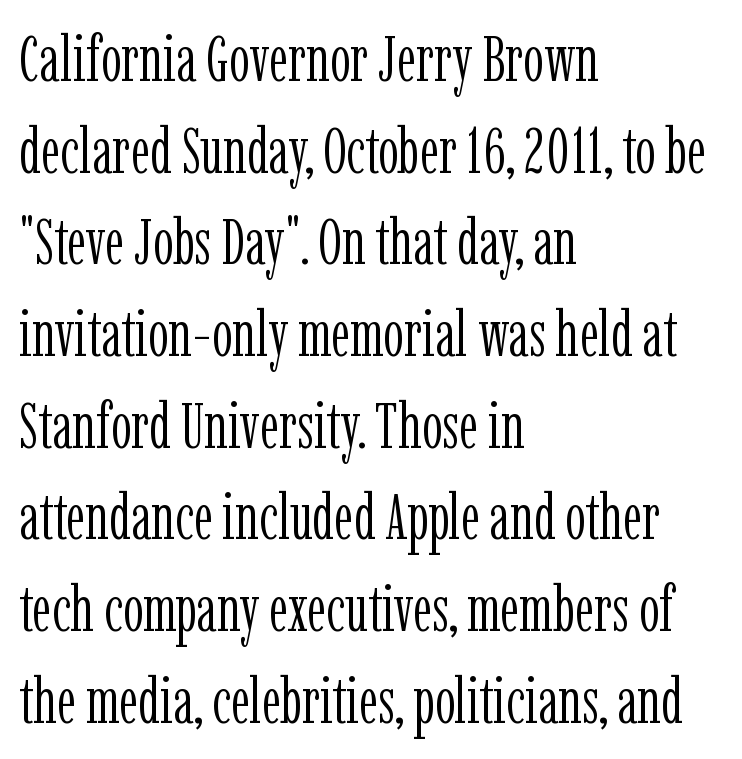
Q: Is the text bold? A: No.
Q: Is the text italic (slanted)? A: No, it is upright.
Q: Is the typeface a serif or a sans-serif typeface? A: Serif.
Q: Is the text underlined? A: No.
Q: How is the paragraph aligned? A: Left-aligned.
Q: Is the spacing between letters normal or unusually wide? A: Normal.
Q: Is the spacing between lines tight, normal or loose? A: Normal.
Q: Width (condensed, normal, or wide)? A: Condensed.
Q: Stroke contrast? A: Low.
Q: x-height? A: Medium.
Q: Monospaced? A: No.
